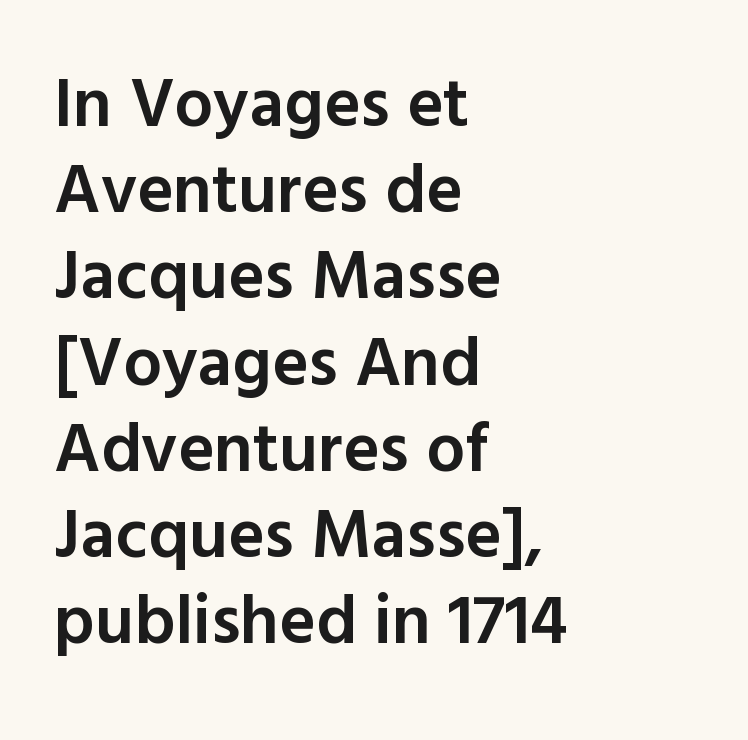
Spacing verdict: proportional, widths tailored to each character. Each glyph is drawn with semibold strokes, heavier than normal yet not fully bold. Does the copy run flush right? No — it runs flush left. What's the leading like? Ordinary, nothing unusual. Standard letterfit; no display-style spreading of the glyphs.
